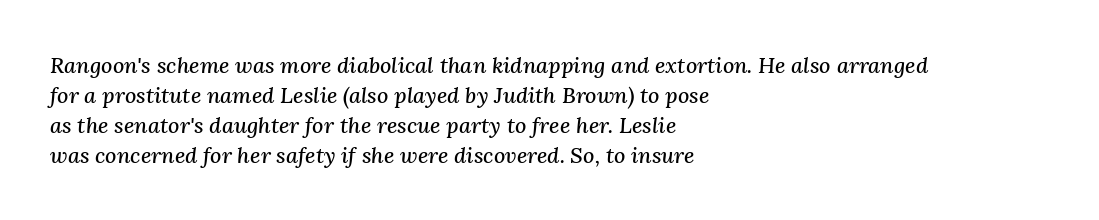
{"italic": "yes", "lean": "right", "slant_degrees": 3, "underline": "no", "align": "left", "line_spacing": "normal", "line_spacing_ratio": 1.36, "letter_spacing": "normal", "letter_spacing_em": 0.0, "glyph_px": 22}
